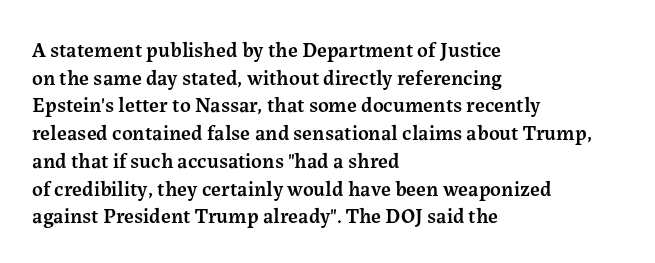
{"italic": "no", "bold": "semi", "underline": "no", "align": "left", "line_spacing": "normal", "line_spacing_ratio": 1.32, "letter_spacing": "normal", "letter_spacing_em": 0.0, "glyph_px": 21}
